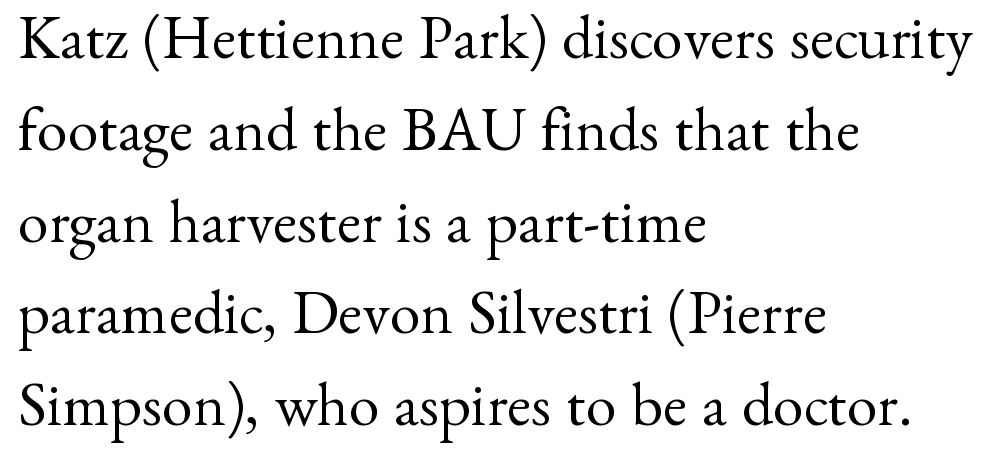
Casual observation: everything's shoved over to the left. Every character sits straight up, as roman type does. Stem width sits at or under what a default text font uses. The letterforms sit shoulder to shoulder at normal distance. These lines are rendered in a variable-pitch font.
